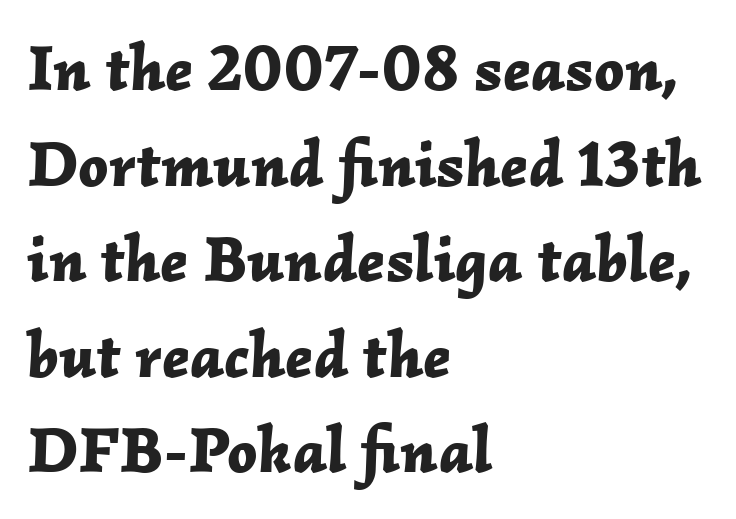
The image shows 65 px bold type, italic (leaning right); set left-aligned, normal line spacing (1.47x), normal letter spacing, not underlined; low stroke contrast and a medium x-height.
